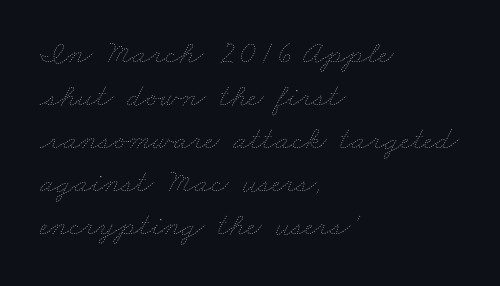
Q: Is the text bold? A: No.
Q: Is the text underlined? A: No.
Q: How is the paragraph aligned? A: Left-aligned.
Q: Is the spacing between letters normal or unusually wide? A: Normal.
Q: Is the spacing between lines tight, normal or loose? A: Normal.
Q: Width (condensed, normal, or wide)? A: Wide.
Q: Stroke contrast? A: Low.
Q: x-height? A: Small.
Q: Monospaced? A: No.
